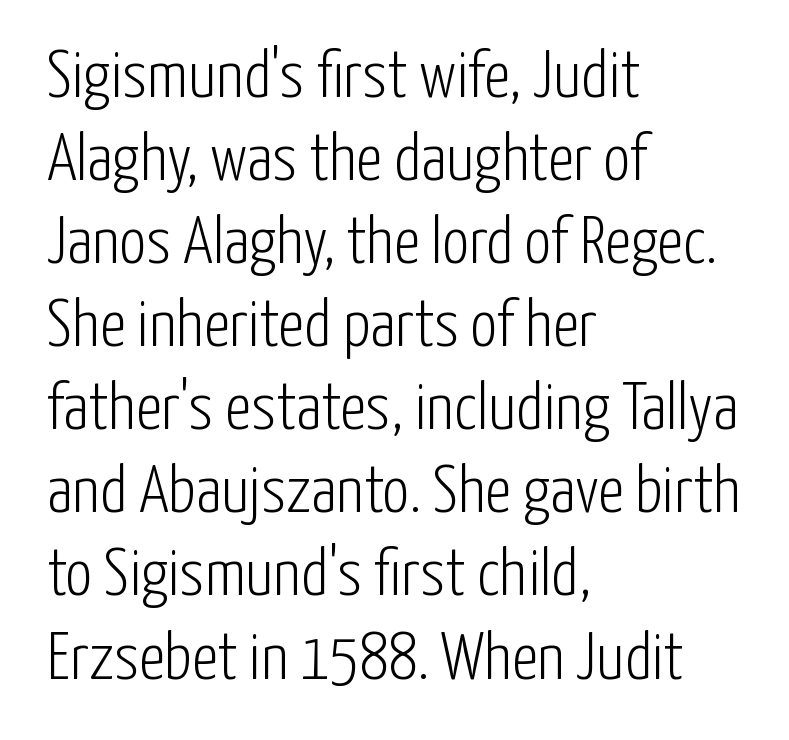
The image shows 67 px light, condensed sans-serif type, upright; set left-aligned, line spacing 1.24x, normal letter spacing, not underlined; low stroke contrast and a medium x-height.
